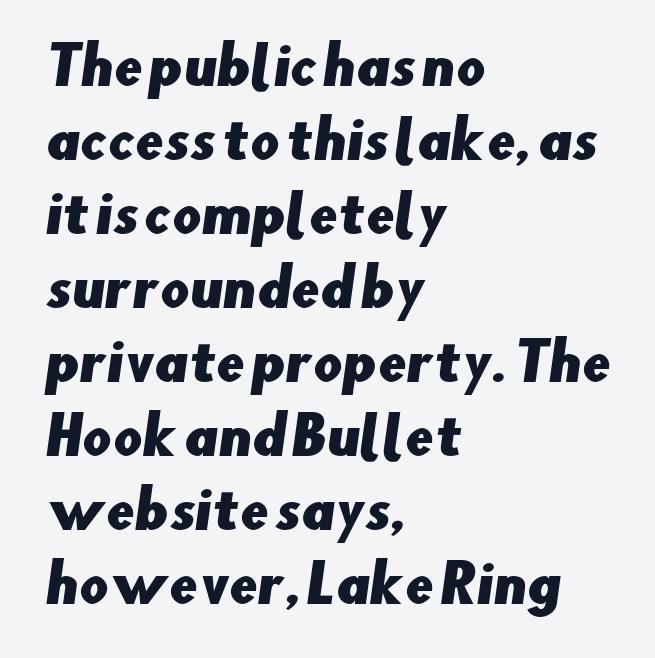
Q: Is the typeface a serif or a sans-serif typeface? A: Sans-serif.
Q: Is the text underlined? A: No.
Q: How is the paragraph aligned? A: Left-aligned.
Q: Is the spacing between letters normal or unusually wide? A: Normal.
Q: Is the spacing between lines tight, normal or loose? A: Normal.
Q: Width (condensed, normal, or wide)? A: Normal.
Q: Stroke contrast? A: Low.
Q: x-height? A: Small.
Q: Monospaced? A: No.
